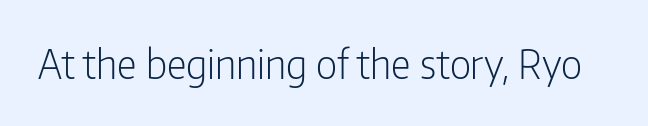
In terms of posture, this sample is upright. The tracking reads as untouched default to a designer's eye. This rendering features lettering with no underline. The passage shown is typed in a proportional face where columns would drift. This is not heavy type; no bold has been used.
